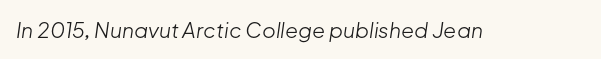
The image shows 21 px text type, italic (leaning right); set normal letter spacing, not underlined.
